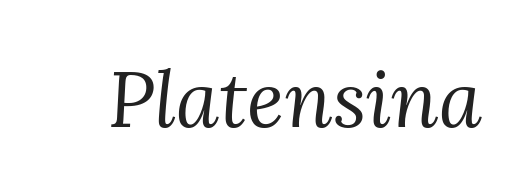
Q: Is the text bold? A: No.
Q: Is the text italic (slanted)? A: Yes, it leans right by about 3 degrees.
Q: Is the typeface a serif or a sans-serif typeface? A: Serif.
Q: Is the text underlined? A: No.
Q: Is the spacing between letters normal or unusually wide? A: Normal.
Q: Width (condensed, normal, or wide)? A: Normal.
Q: Stroke contrast? A: Medium.
Q: x-height? A: Medium.
Q: Monospaced? A: No.
